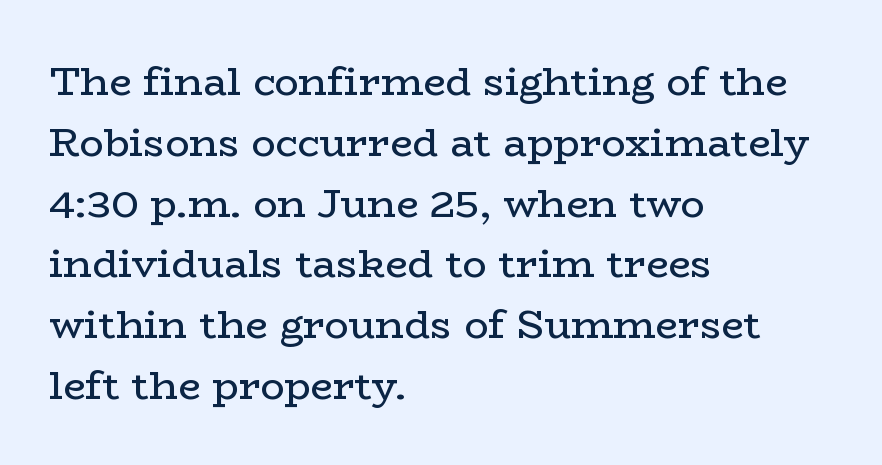
The image shows 40 px regular-weight, wide serif type, upright; set left-aligned, normal line spacing (1.52x), normal letter spacing, not underlined; low stroke contrast and a medium x-height.
